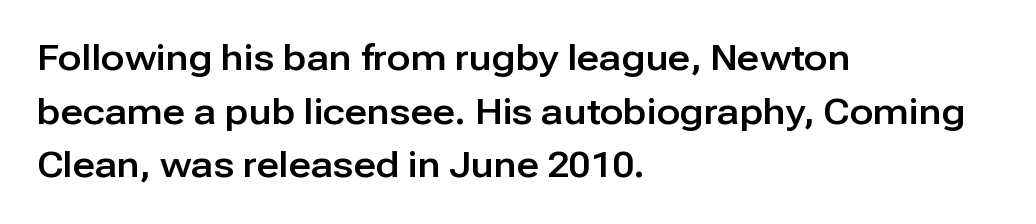
Descenders are the only things crossing below the line. Where is the straight margin? On the left. Does the type have serifs? No, each stem ends abruptly. Each word holds together tightly as a unit, with standard inter-letter gaps.
